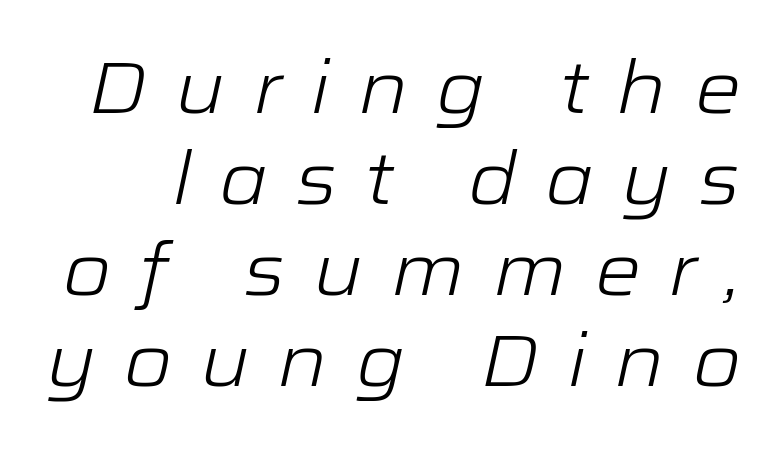
Q: Is the text bold? A: No.
Q: Is the text italic (slanted)? A: Yes, it leans right by about 12 degrees.
Q: Is the text underlined? A: No.
Q: Is the spacing between letters normal or unusually wide? A: Unusually wide.
Q: Width (condensed, normal, or wide)? A: Wide.
Q: Stroke contrast? A: Low.
Q: x-height? A: Medium.
Q: Monospaced? A: No.
